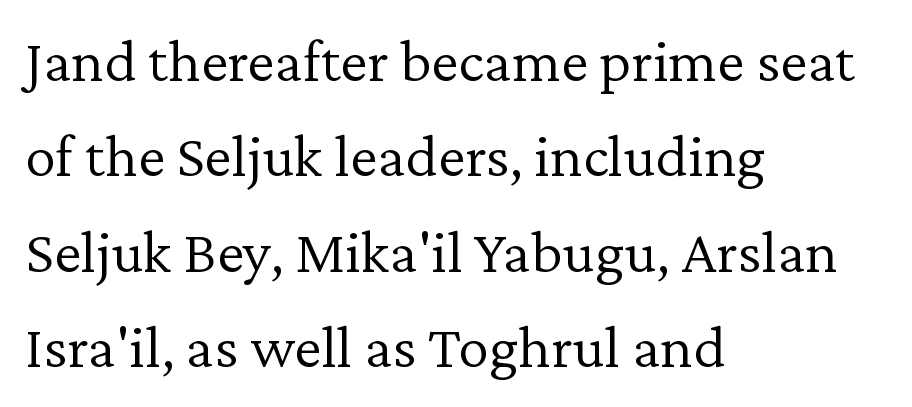
{"serif": "yes", "italic": "no", "bold": "no", "weight": "light", "width": "normal", "stroke_contrast": "low", "x_height": "medium", "monospaced": "no", "underline": "no", "align": "left", "line_spacing": "normal", "line_spacing_ratio": 1.54, "letter_spacing": "normal", "letter_spacing_em": 0.0, "glyph_px": 62}
